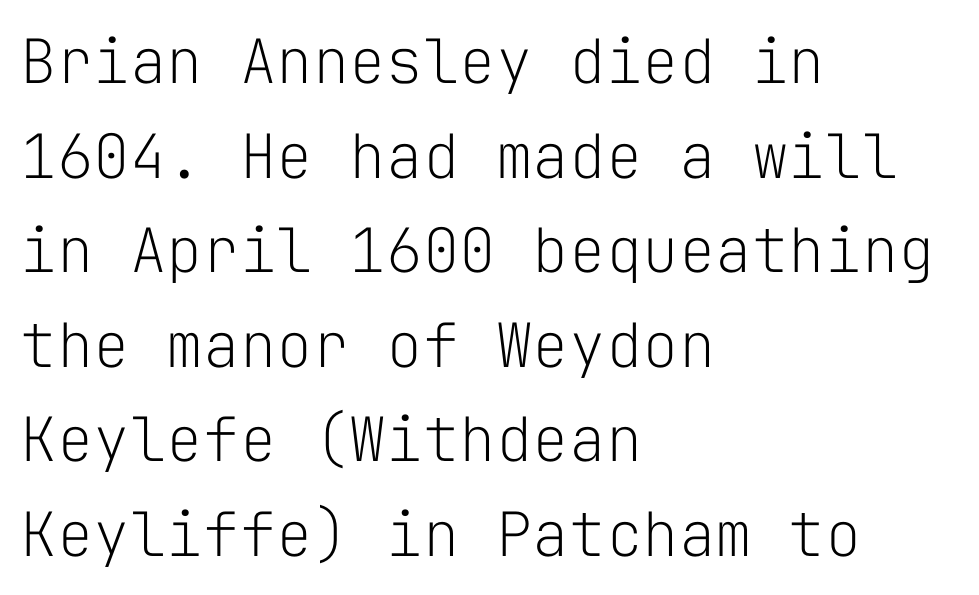
Q: Is the text bold? A: No.
Q: Is the text italic (slanted)? A: No, it is upright.
Q: Is the typeface a serif or a sans-serif typeface? A: Sans-serif.
Q: Is the text underlined? A: No.
Q: How is the paragraph aligned? A: Left-aligned.
Q: Is the spacing between letters normal or unusually wide? A: Normal.
Q: Is the spacing between lines tight, normal or loose? A: Normal.
Q: Width (condensed, normal, or wide)? A: Normal.
Q: Stroke contrast? A: Low.
Q: x-height? A: Medium.
Q: Monospaced? A: Yes.
